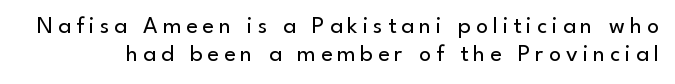
The image shows 24 px text type, upright; set line spacing 1.18x, unusually wide letter spacing (+0.21 em), not underlined.
